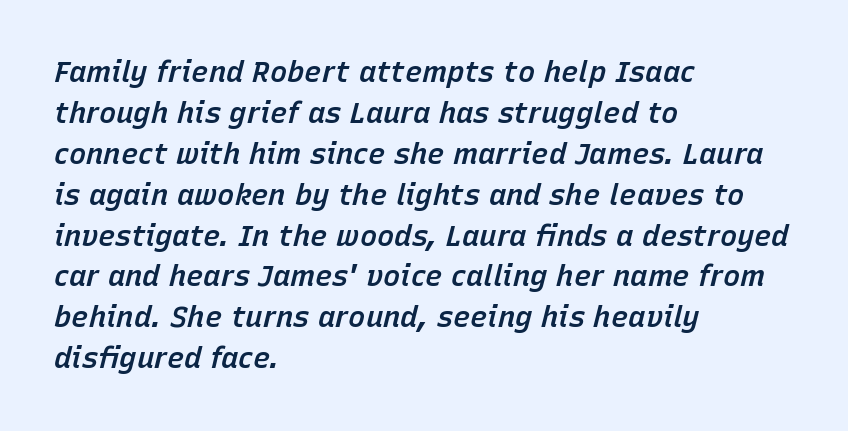
{"italic": "yes", "lean": "right", "slant_degrees": 15, "bold": "semi", "weight": "semibold", "width": "normal", "stroke_contrast": "low", "x_height": "medium", "monospaced": "no", "underline": "no", "align": "left", "line_spacing": "normal", "line_spacing_ratio": 1.41, "letter_spacing": "normal", "letter_spacing_em": 0.0, "glyph_px": 29}
